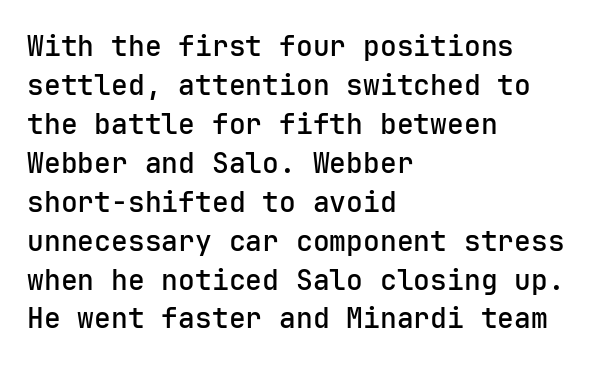
Q: Is the text italic (slanted)? A: No, it is upright.
Q: Is the typeface a serif or a sans-serif typeface? A: Sans-serif.
Q: Is the text underlined? A: No.
Q: How is the paragraph aligned? A: Left-aligned.
Q: Is the spacing between letters normal or unusually wide? A: Normal.
Q: Is the spacing between lines tight, normal or loose? A: Normal.
Q: Width (condensed, normal, or wide)? A: Normal.
Q: Stroke contrast? A: Low.
Q: x-height? A: Medium.
Q: Monospaced? A: Yes.
